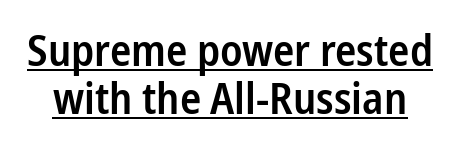
The image shows 44 px semibold, condensed sans-serif type, upright; set tight line spacing (1.09x), normal letter spacing, underlined; low stroke contrast and a medium x-height.
